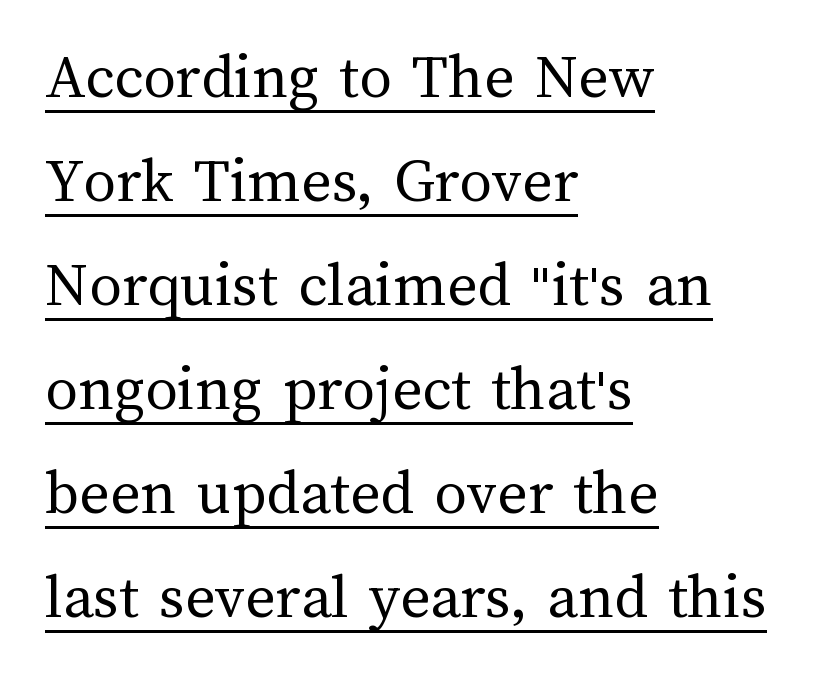
Caption: lettering with a line underneath. Each new line begins a customary step beneath the previous one. Teacher's note: observe the even left margin — that is flush-left alignment. Varying glyph widths throughout — classic text-font behaviour. The type sits square on the baseline with zero lean. No chunkiness to these letters — they're not bold.
